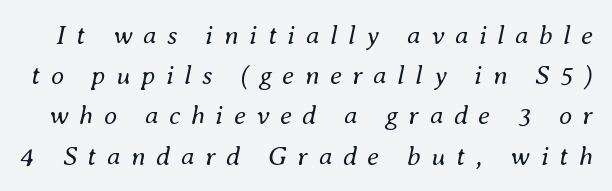
The image shows 27 px text type, italic (leaning right); set normal line spacing (1.49x), unusually wide letter spacing (+0.39 em), not underlined.
